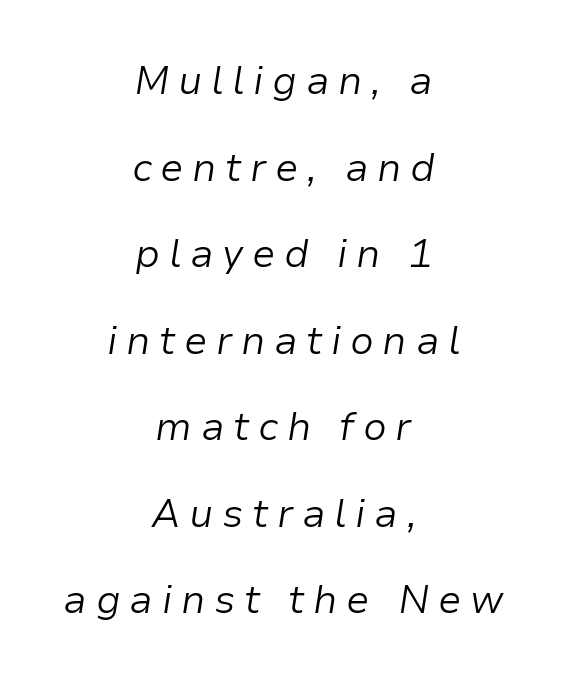
The image shows 39 px light type, italic (leaning right); set centered, loose line spacing (2.22x), unusually wide letter spacing (+0.22 em), not underlined; low stroke contrast and a medium x-height.
